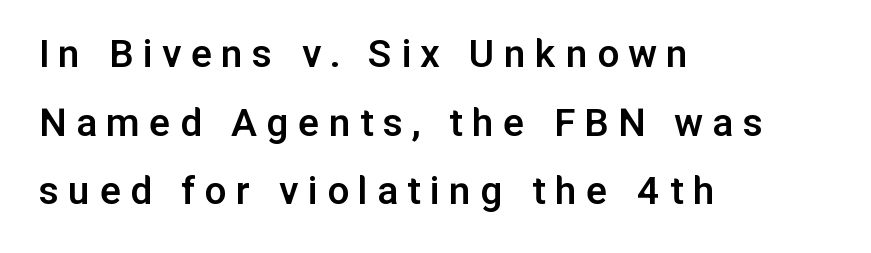
The image shows 44 px semibold sans-serif type, upright; set left-aligned, normal line spacing (1.56x), unusually wide letter spacing (+0.21 em), not underlined; low stroke contrast and a medium x-height.
